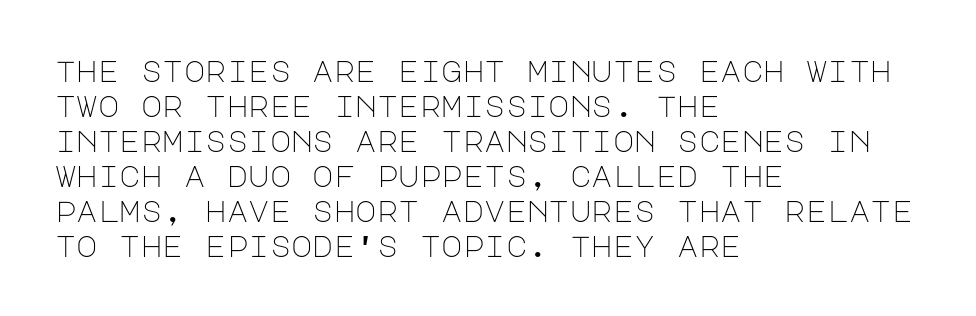
The tracking reads as untouched default to a designer's eye. Line beginnings align vertically; line endings do not. The typeface has the unassuming heft of standard copy or less. Plain, unruled lines of type.
